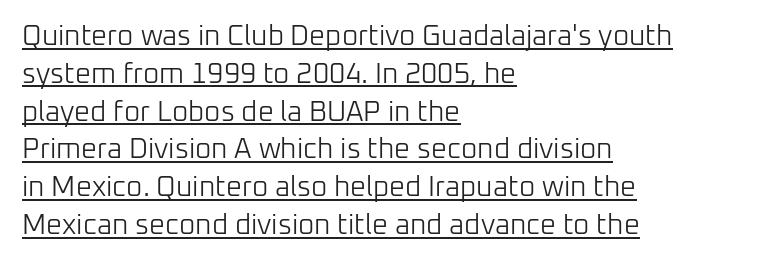
{"serif": "no", "italic": "no", "bold": "no", "weight": "light", "width": "normal", "stroke_contrast": "low", "x_height": "medium", "monospaced": "no", "underline": "yes", "align": "left", "line_spacing": "normal", "line_spacing_ratio": 1.35, "letter_spacing": "normal", "letter_spacing_em": 0.0, "glyph_px": 28}
